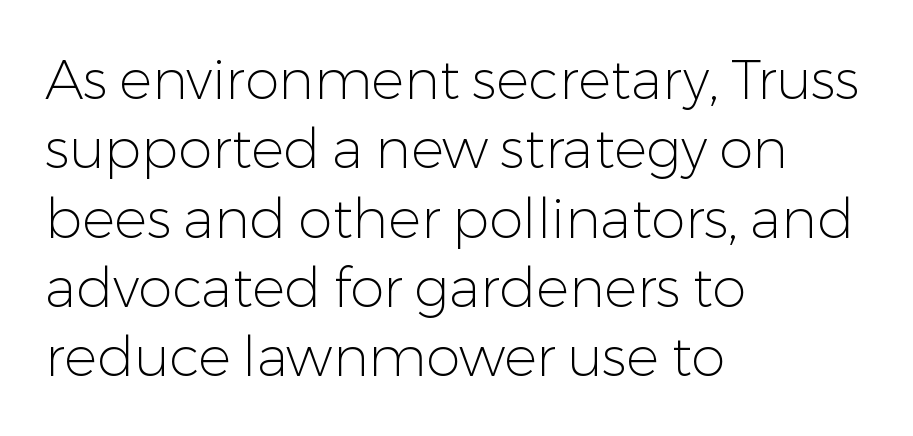
This reads as an unemphasized weight, regular at the heaviest. Proportional: the letters do not fall into vertical columns. Does the type have serifs? No, each stem ends abruptly. This sample keeps an unexceptional amount of space between lines. Spacing between characters is what you'd get straight out of the box. Upright lettering throughout.
